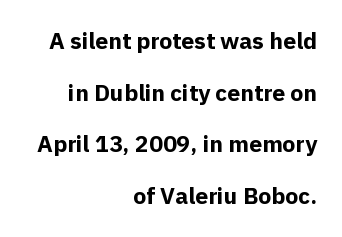
Line spacing here is loose. The baseline area is clear. Characters remain perfectly vertical along every line. These words are printed bold, with thick strokes throughout. You could call the tracking neutral — neither tight nor loose.
